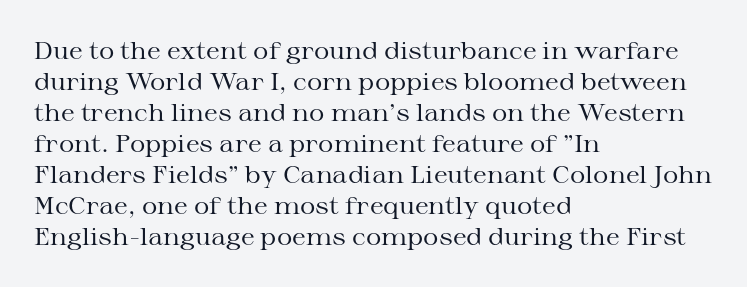
{"italic": "no", "bold": "no", "underline": "no", "align": "left", "line_spacing": "normal", "line_spacing_ratio": 1.29, "letter_spacing": "normal", "letter_spacing_em": 0.0, "glyph_px": 24}
